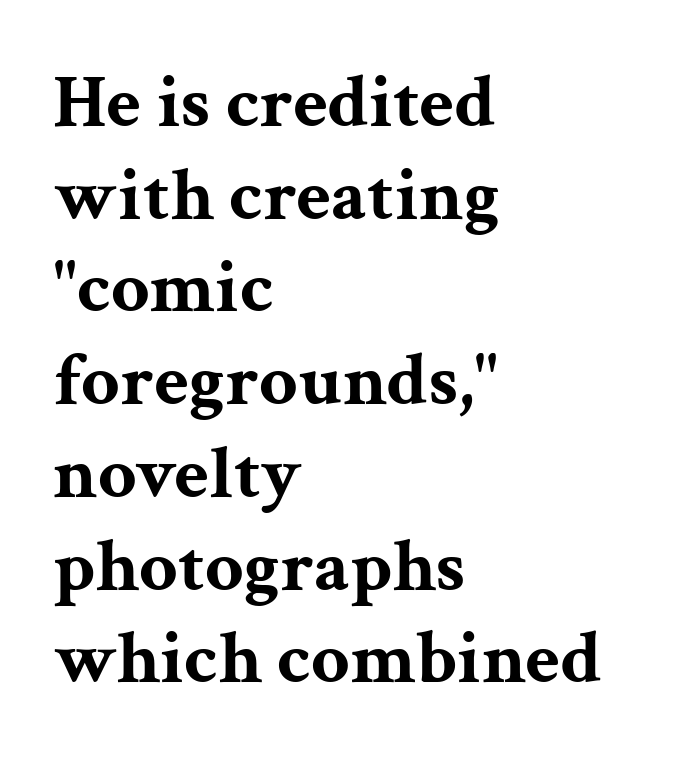
Q: Is the text bold? A: Yes.
Q: Is the text italic (slanted)? A: No, it is upright.
Q: Is the typeface a serif or a sans-serif typeface? A: Serif.
Q: Is the text underlined? A: No.
Q: How is the paragraph aligned? A: Left-aligned.
Q: Is the spacing between letters normal or unusually wide? A: Normal.
Q: Width (condensed, normal, or wide)? A: Wide.
Q: Stroke contrast? A: Medium.
Q: x-height? A: Medium.
Q: Monospaced? A: No.
